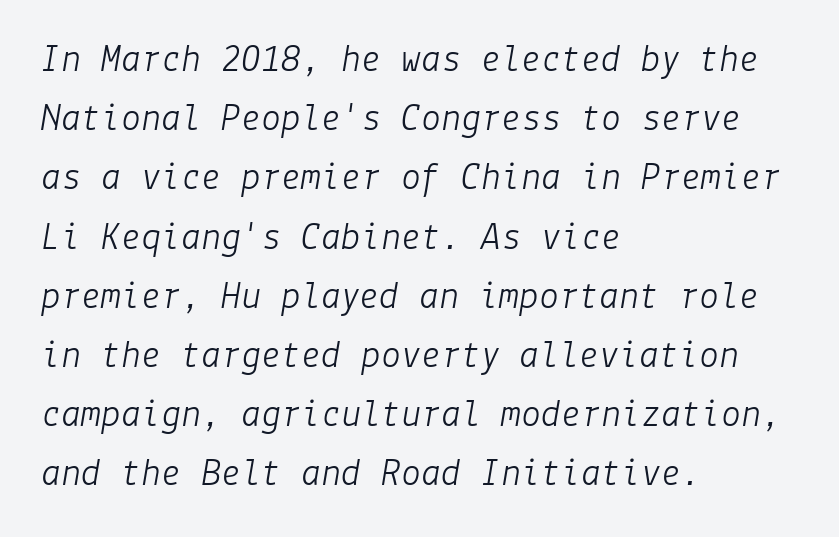
The image shows 40 px light type, italic (leaning right); set left-aligned, normal line spacing (1.48x), normal letter spacing, not underlined; low stroke contrast and a medium x-height.
